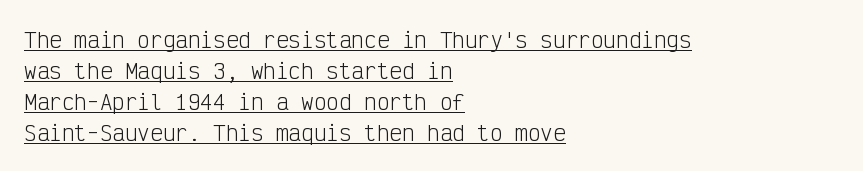
The image shows 21 px text type, upright; set left-aligned, normal line spacing (1.47x), normal letter spacing, underlined.
